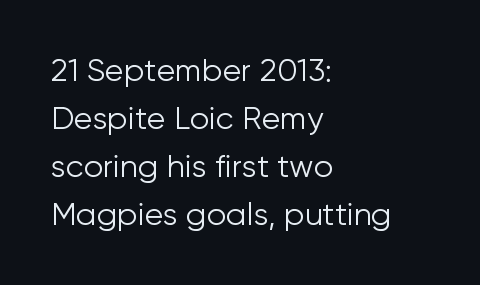
{"serif": "no", "italic": "no", "bold": "no", "weight": "light", "width": "normal", "stroke_contrast": "low", "x_height": "medium", "monospaced": "no", "underline": "no", "align": "left", "line_spacing": "normal", "line_spacing_ratio": 1.55, "letter_spacing": "normal", "letter_spacing_em": 0.0, "glyph_px": 31}
